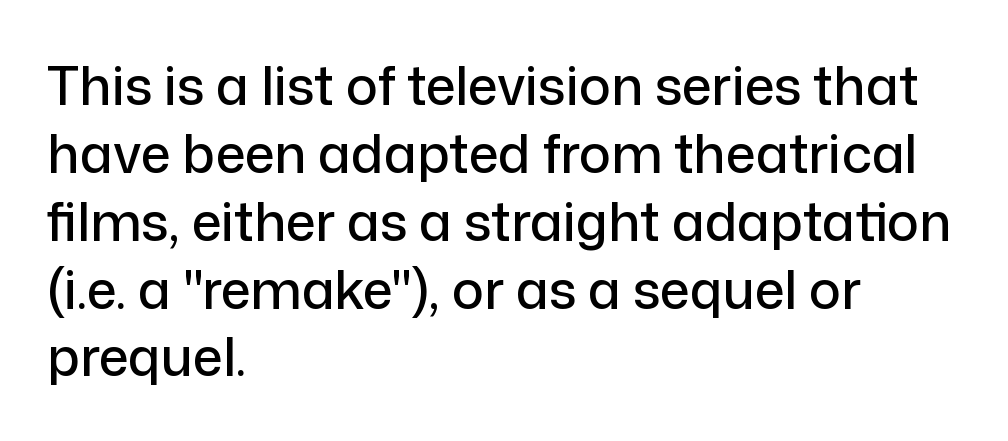
Q: Is the text italic (slanted)? A: No, it is upright.
Q: Is the typeface a serif or a sans-serif typeface? A: Sans-serif.
Q: Is the text underlined? A: No.
Q: How is the paragraph aligned? A: Left-aligned.
Q: Is the spacing between letters normal or unusually wide? A: Normal.
Q: Is the spacing between lines tight, normal or loose? A: Normal.
Q: Width (condensed, normal, or wide)? A: Normal.
Q: Stroke contrast? A: Low.
Q: x-height? A: Medium.
Q: Monospaced? A: No.
